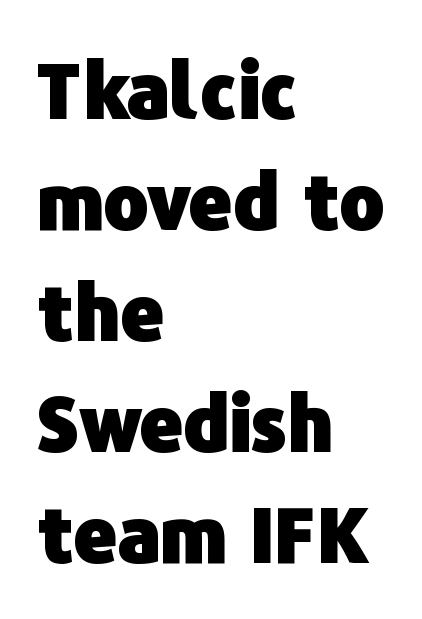
{"serif": "no", "italic": "no", "bold": "yes", "weight": "heavy", "width": "normal", "stroke_contrast": "low", "x_height": "medium", "monospaced": "no", "underline": "no", "align": "left", "line_spacing": "normal", "line_spacing_ratio": 1.46, "letter_spacing": "normal", "letter_spacing_em": 0.0, "glyph_px": 76}
